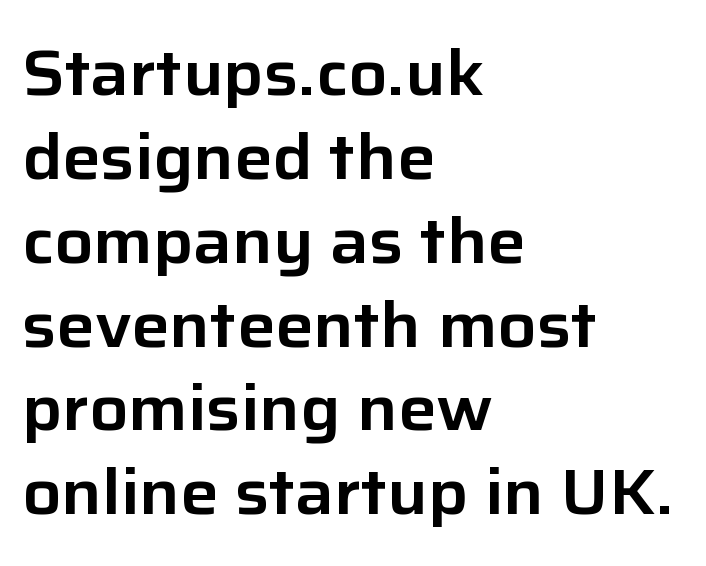
Default kerning and tracking; the words read as compact shapes. These lines are rendered in a variable-pitch font. What's the leading like? Ordinary, nothing unusual. I'd call this a sans setting — the letters go barefoot.
